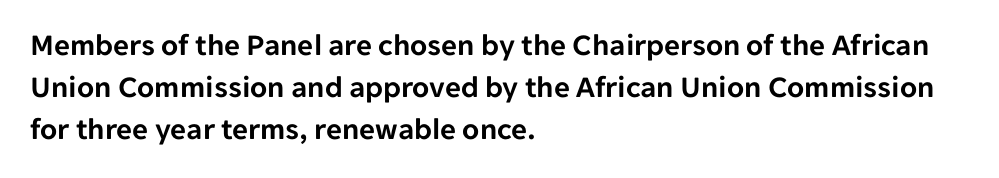
{"serif": "no", "italic": "no", "width": "normal", "stroke_contrast": "low", "x_height": "medium", "monospaced": "no", "underline": "no", "align": "left", "line_spacing": "normal", "line_spacing_ratio": 1.36, "letter_spacing": "normal", "letter_spacing_em": 0.0, "glyph_px": 31}
